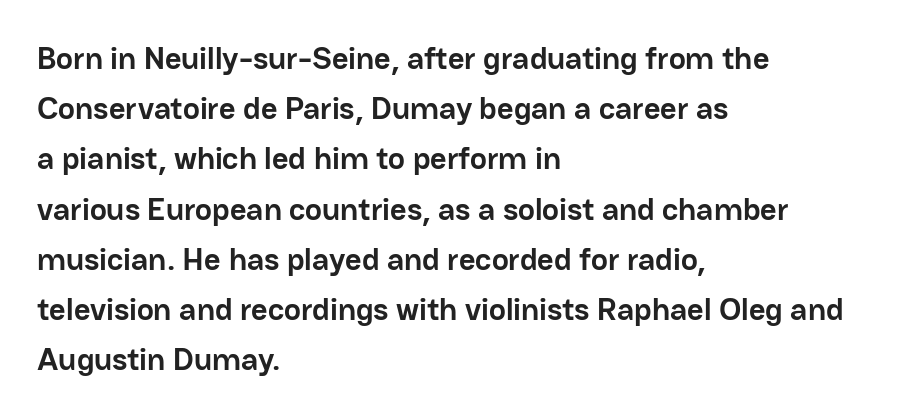
Serif or sans? Sans — the stroke terminals are bare. Short note: letters normally spaced. Strong, thick strokes mark this as bold type. Check the space under the baseline: it is left empty.
